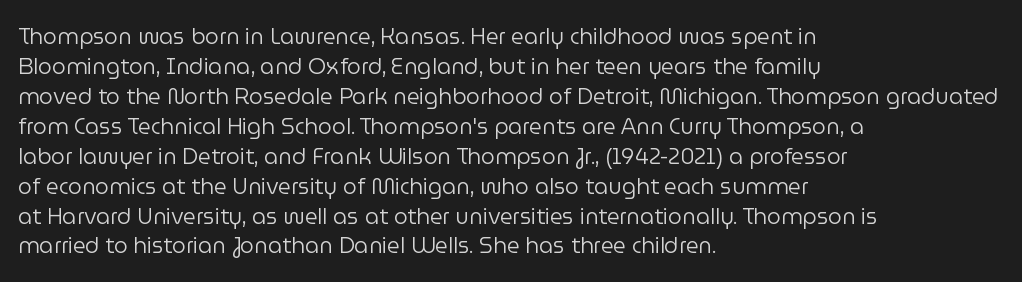
{"italic": "no", "bold": "no", "underline": "no", "align": "left", "line_spacing": "normal", "line_spacing_ratio": 1.36, "letter_spacing": "normal", "letter_spacing_em": 0.0, "glyph_px": 22}
